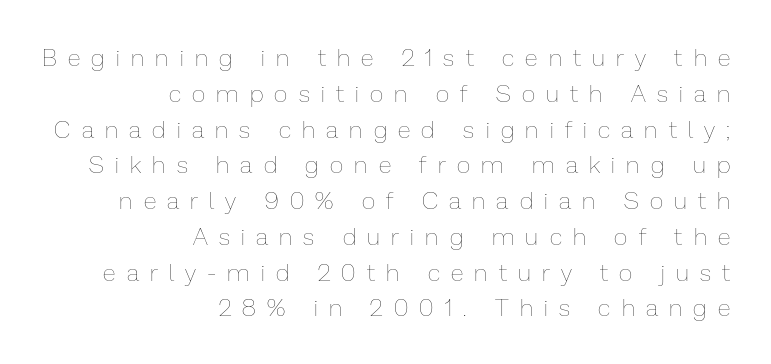
Q: Is the text bold? A: No.
Q: Is the text italic (slanted)? A: No, it is upright.
Q: Is the text underlined? A: No.
Q: How is the paragraph aligned? A: Right-aligned.
Q: Is the spacing between letters normal or unusually wide? A: Unusually wide.
Q: Is the spacing between lines tight, normal or loose? A: Normal.
